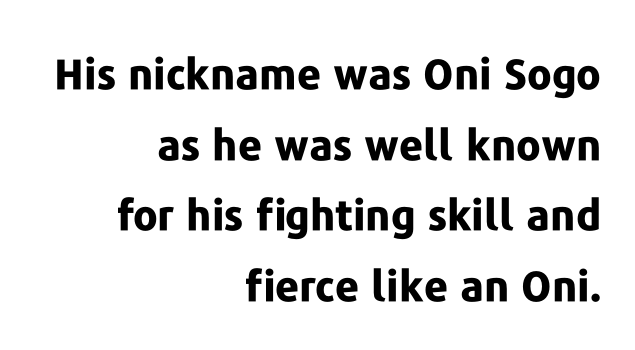
{"serif": "no", "italic": "no", "bold": "yes", "weight": "bold", "width": "normal", "stroke_contrast": "low", "x_height": "medium", "monospaced": "no", "underline": "no", "align": "right", "line_spacing": "normal", "line_spacing_ratio": 1.68, "letter_spacing": "normal", "letter_spacing_em": 0.0, "glyph_px": 42}
